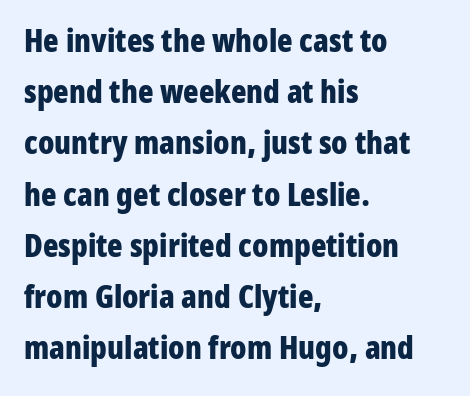
The image shows 32 px bold, condensed sans-serif type, upright; set left-aligned, normal line spacing (1.6x), normal letter spacing, not underlined; low stroke contrast and a medium x-height.
